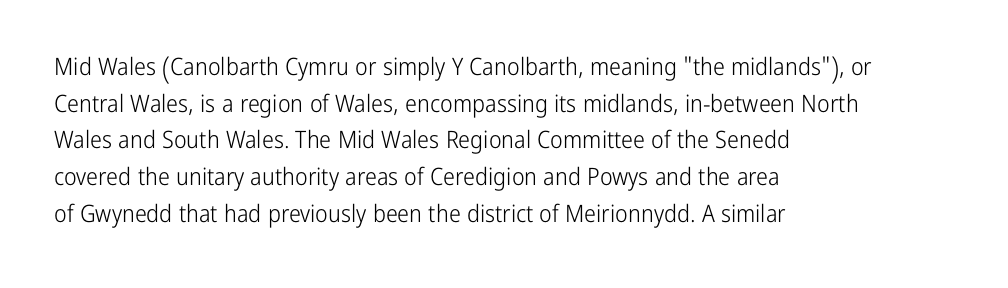
Q: Is the text bold? A: No.
Q: Is the text italic (slanted)? A: No, it is upright.
Q: Is the text underlined? A: No.
Q: How is the paragraph aligned? A: Left-aligned.
Q: Is the spacing between letters normal or unusually wide? A: Normal.
Q: Is the spacing between lines tight, normal or loose? A: Normal.
